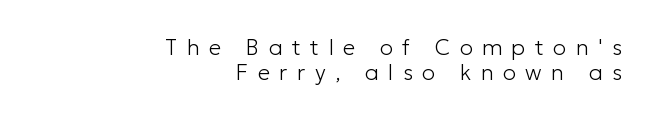
The image shows 22 px text type, upright; set right-aligned, tight line spacing (1.14x), unusually wide letter spacing (+0.43 em), not underlined.
